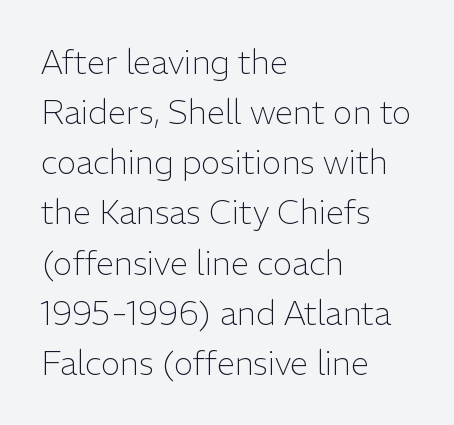
The image shows 33 px light sans-serif type, upright; set left-aligned, normal line spacing (1.52x), normal letter spacing, not underlined; low stroke contrast and a medium x-height.
